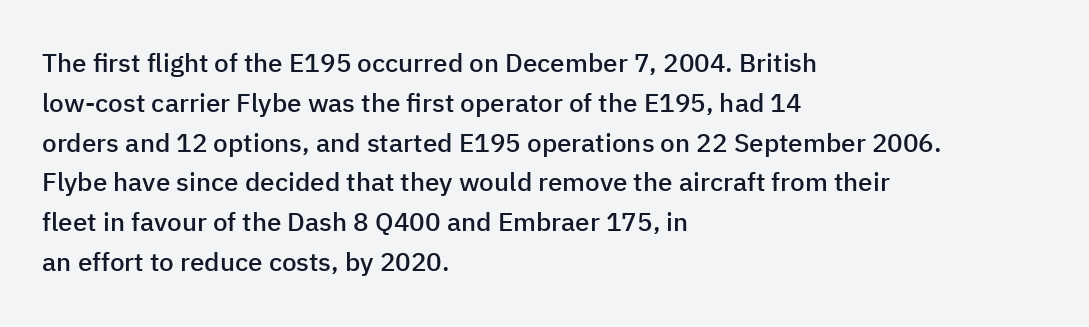
{"italic": "no", "bold": "semi", "underline": "no", "align": "left", "line_spacing": "normal", "line_spacing_ratio": 1.53, "letter_spacing": "normal", "letter_spacing_em": 0.0, "glyph_px": 26}
